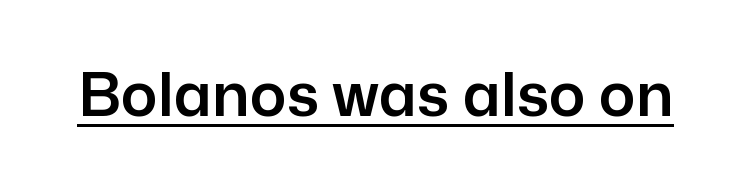
A typesetter would call this zero additional tracking. Ordinary non-slanted type is in use. You can see a thin bar hugging the bottom of the glyphs. This sample has the flowing, uneven cadence of proportional lettering.
